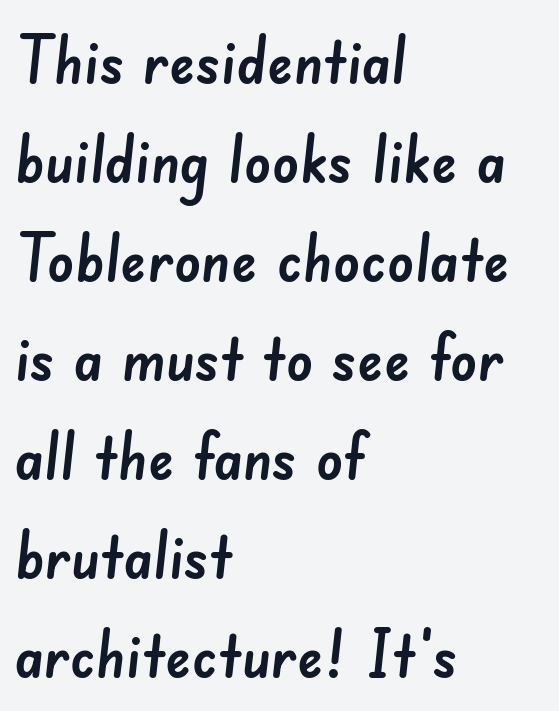
Successive baselines arrive at the customary interval. Nothing unusual about the tracking: characters are spaced as the font intends. Notice how the passage keeps a crisp vertical edge on the left only. Note: no serifs on the glyphs. Each letter keeps its own natural width here, so spacing adapts to shape.
